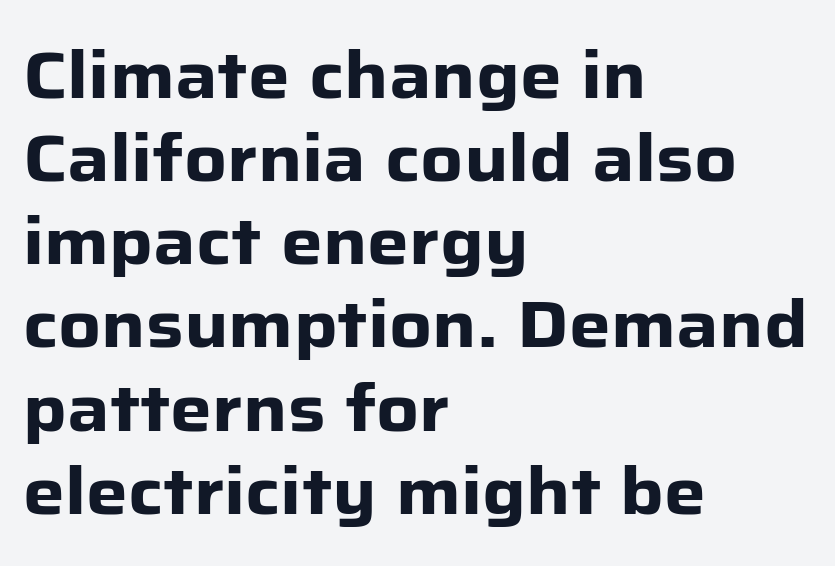
The horizontal fit of the characters is conventional and even. The passage shown is emphatically bold. This sample keeps an unexceptional amount of space between lines. Type style note: lacks serifs. No word sits above an underline.
